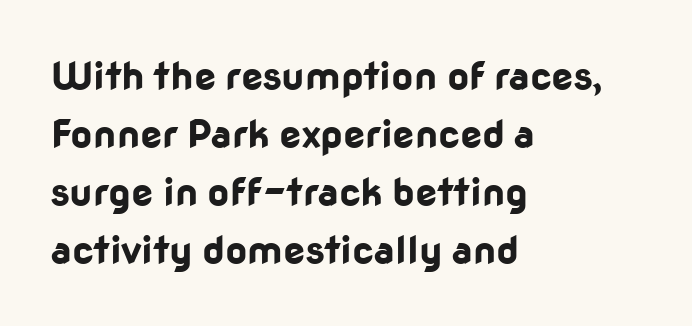
Proportional: the letters do not fall into vertical columns. As a designer I'd log this as weight 700, bold. If you drew a ruler down the left edge, every line would touch it. Observe the absence of serifs on each vertical stroke in this sample. Descenders are the only things crossing below the line.
